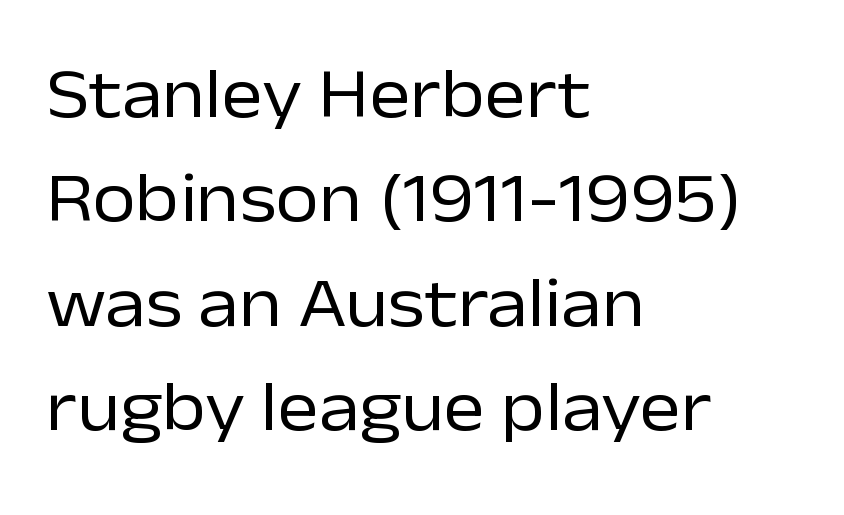
Q: Is the text bold? A: No.
Q: Is the text italic (slanted)? A: No, it is upright.
Q: Is the typeface a serif or a sans-serif typeface? A: Sans-serif.
Q: Is the text underlined? A: No.
Q: How is the paragraph aligned? A: Left-aligned.
Q: Is the spacing between letters normal or unusually wide? A: Normal.
Q: Is the spacing between lines tight, normal or loose? A: Normal.
Q: Width (condensed, normal, or wide)? A: Normal.
Q: Stroke contrast? A: Low.
Q: x-height? A: Medium.
Q: Monospaced? A: No.
